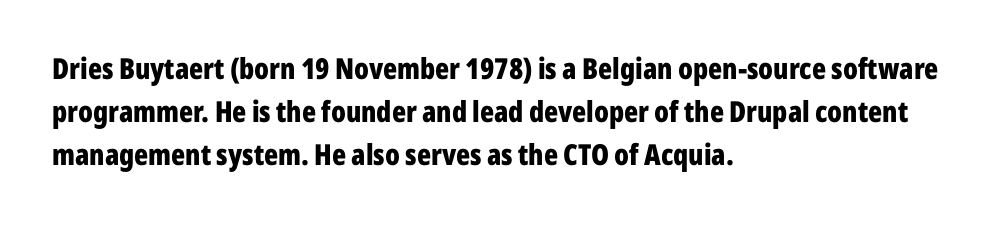
Q: Is the text bold? A: Yes.
Q: Is the text italic (slanted)? A: No, it is upright.
Q: Is the typeface a serif or a sans-serif typeface? A: Sans-serif.
Q: Is the text underlined? A: No.
Q: How is the paragraph aligned? A: Left-aligned.
Q: Is the spacing between letters normal or unusually wide? A: Normal.
Q: Is the spacing between lines tight, normal or loose? A: Normal.
Q: Width (condensed, normal, or wide)? A: Condensed.
Q: Stroke contrast? A: Low.
Q: x-height? A: Medium.
Q: Monospaced? A: No.
